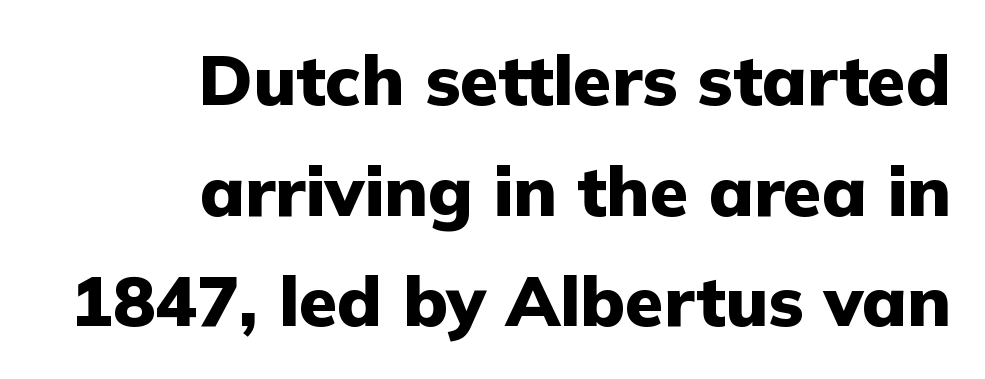
Are there feet on the stems? There aren't — it's a sans. The typesetter chose a ragged-left arrangement here. The string is rendered with underlining switched off. The type sits square on the baseline with zero lean. The face used here is rendered with its standard letterfit. The rendering uses natural spacing where letterforms have individual widths.
